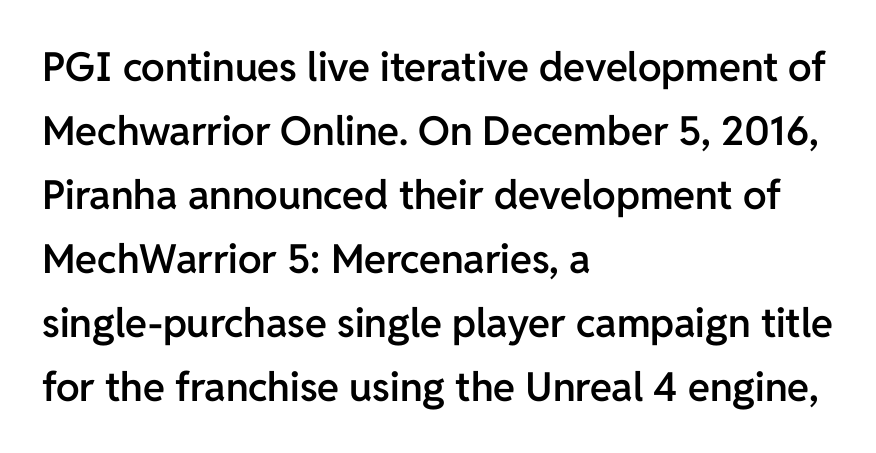
{"serif": "no", "italic": "no", "bold": "semi", "weight": "semibold", "width": "normal", "stroke_contrast": "low", "x_height": "medium", "monospaced": "no", "underline": "no", "align": "left", "line_spacing": "normal", "line_spacing_ratio": 1.6, "letter_spacing": "normal", "letter_spacing_em": 0.0, "glyph_px": 40}
